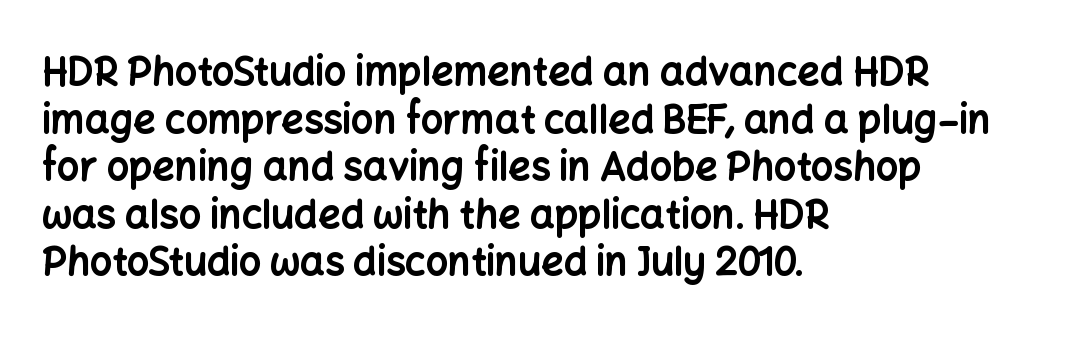
{"serif": "no", "italic": "no", "bold": "yes", "weight": "bold", "width": "normal", "stroke_contrast": "low", "x_height": "medium", "monospaced": "no", "underline": "no", "align": "left", "line_spacing_ratio": 1.22, "letter_spacing": "normal", "letter_spacing_em": 0.0, "glyph_px": 39}
